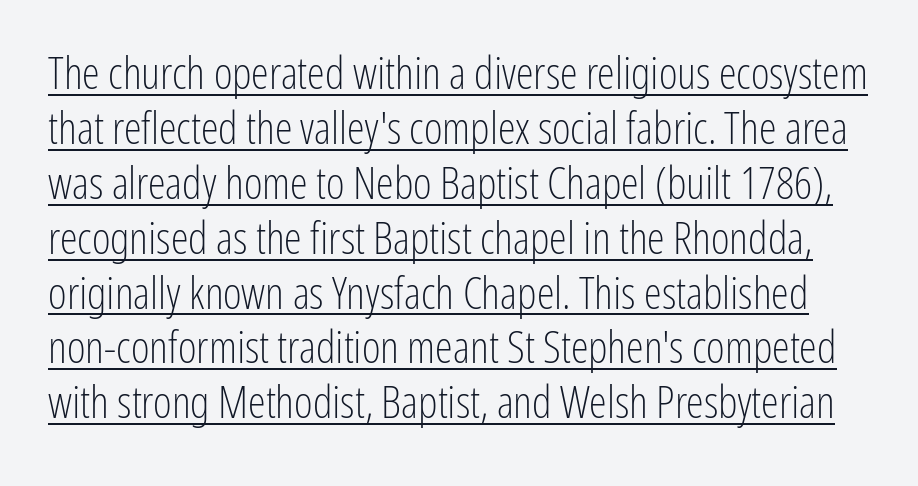
Q: Is the text bold? A: No.
Q: Is the text italic (slanted)? A: No, it is upright.
Q: Is the typeface a serif or a sans-serif typeface? A: Sans-serif.
Q: Is the text underlined? A: Yes.
Q: Is the spacing between letters normal or unusually wide? A: Normal.
Q: Width (condensed, normal, or wide)? A: Condensed.
Q: Stroke contrast? A: Low.
Q: x-height? A: Medium.
Q: Monospaced? A: No.
